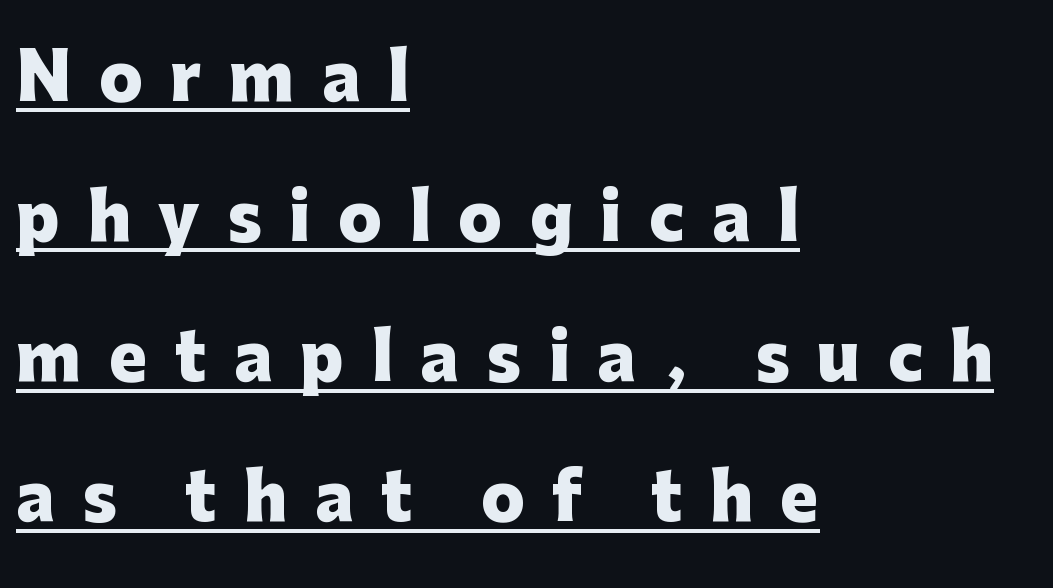
The block of text is sparse from top to bottom, with ample space between rows. Observe the wide spacing: letters keep a clear distance from each other. The compositor pushed each line to the left boundary. Nothing sits at the stroke ends, so this counts as sans-serif. Emphasis by weight is at full strength: bold. Looks like regular typesetting: each glyph gets only the width it needs.
